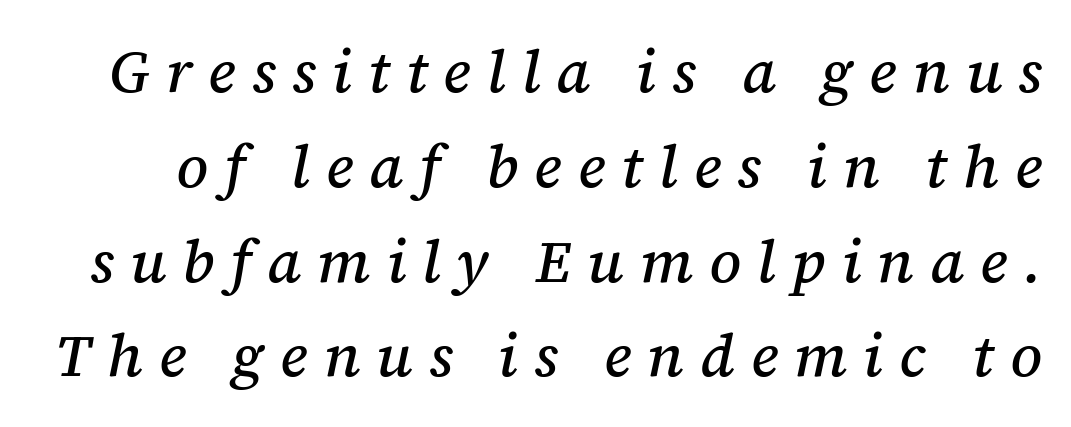
There is plenty of visible air inserted between adjacent glyphs. In terms of leading, this rendering sits right in the middle. Old-style or modern, the face here clearly has serifs. Descenders hang freely into open space. Proportional: the letters do not fall into vertical columns. In terms of posture, this sample is oblique.
